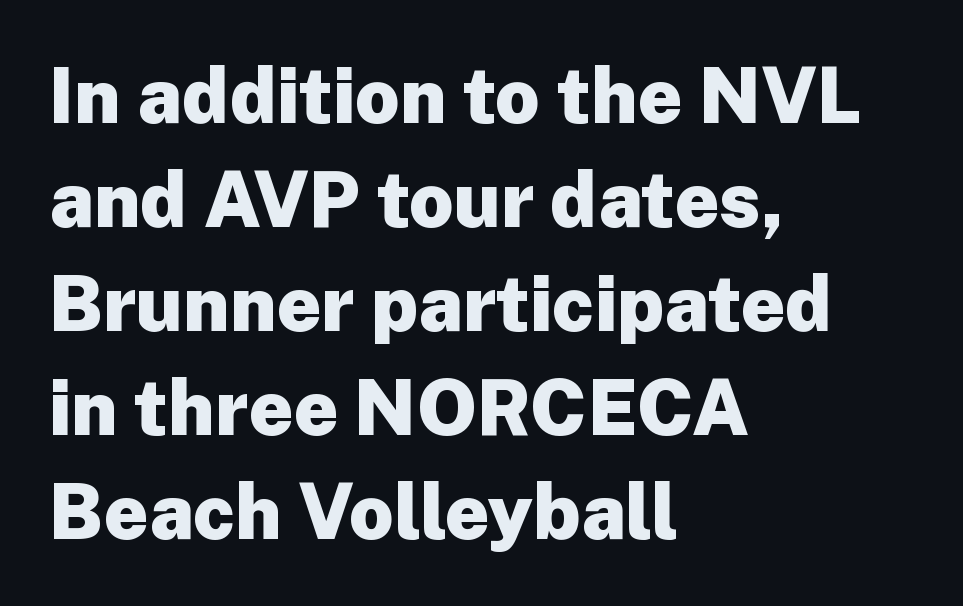
Weight: bold. A typesetter would label this face a sans. The rag falls on the right side of this text block. It's the straight-up-and-down kind of type.
